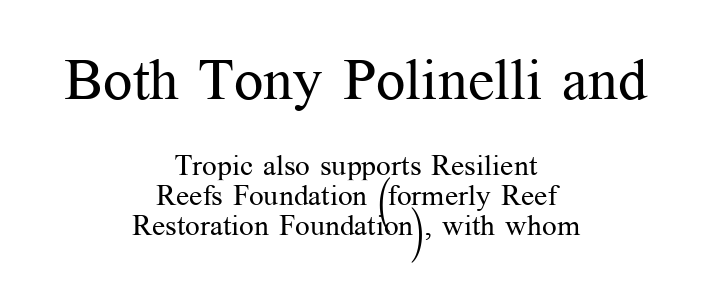
Varying glyph widths throughout — classic text-font behaviour. The gaps between neighbouring characters are ordinary and unremarkable. Summary of vertical rhythm: compact, with narrow interline spacing. The rendering positions every line midway between the sides.
